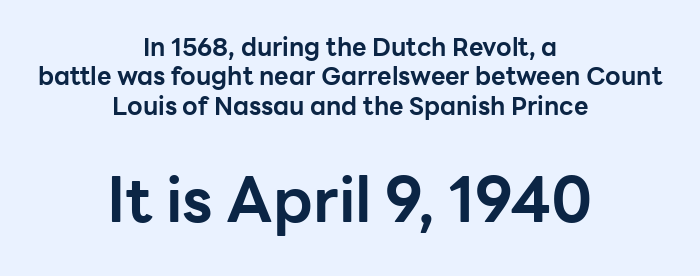
The image shows 62 px bold sans-serif type, upright; set centered, line spacing 1.18x, normal letter spacing, not underlined; the second (bottom) block is 2.48x larger; low stroke contrast and a medium x-height.
